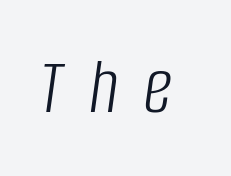
{"italic": "yes", "lean": "right", "slant_degrees": 8, "bold": "no", "weight": "light", "width": "condensed", "stroke_contrast": "low", "x_height": "large", "monospaced": "no", "underline": "no", "letter_spacing": "wide", "letter_spacing_em": 0.33, "glyph_px": 80}
